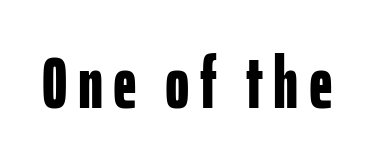
{"serif": "no", "italic": "no", "bold": "yes", "weight": "bold", "width": "condensed", "stroke_contrast": "low", "x_height": "medium", "monospaced": "no", "underline": "no", "glyph_px": 74}
